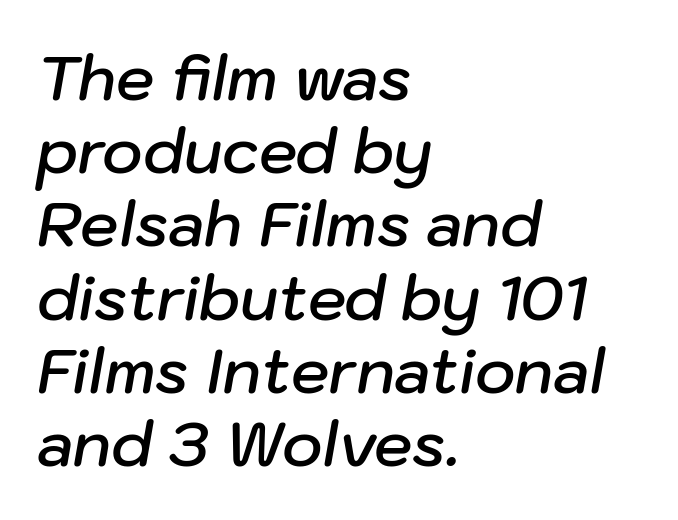
The image shows 61 px semibold type, italic (leaning right); set left-aligned, line spacing 1.2x, normal letter spacing, not underlined; low stroke contrast and a medium x-height.
